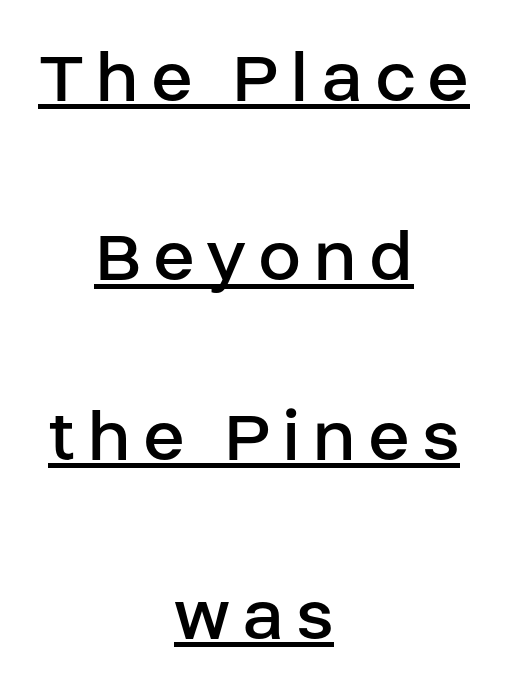
The image shows 78 px regular-weight sans-serif type, upright; set centered, loose line spacing (2.3x), underlined; low stroke contrast and a large x-height.
